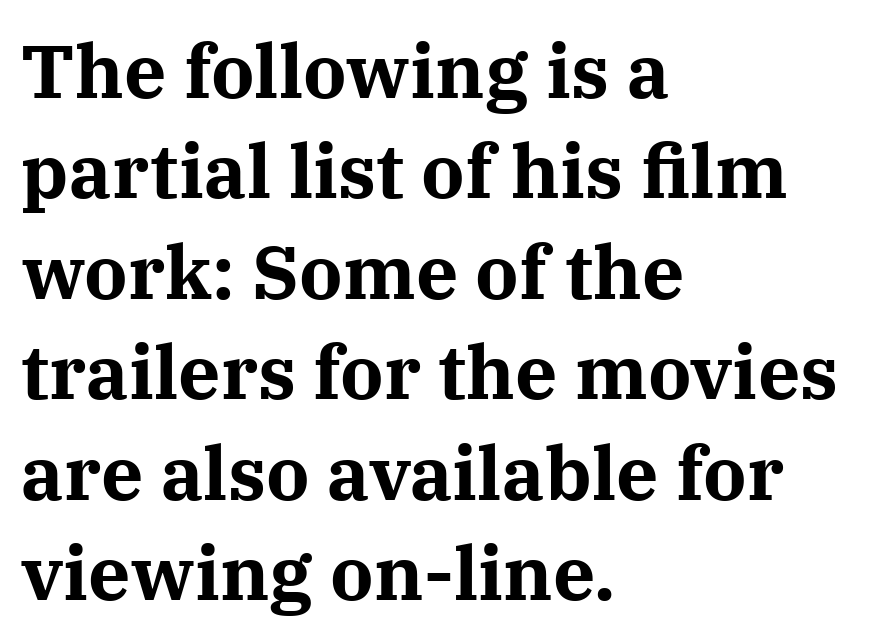
Visually the block forms a straight wall on the left and a jagged coastline on the right. Stroke thickness is high; the sample reads as a true bold. These lines were composed using upright roman letters. These lines keep a tight, regular rhythm from letter to letter. Has an underline been added? It has not. In terms of letterform style, serifs are clearly present.
